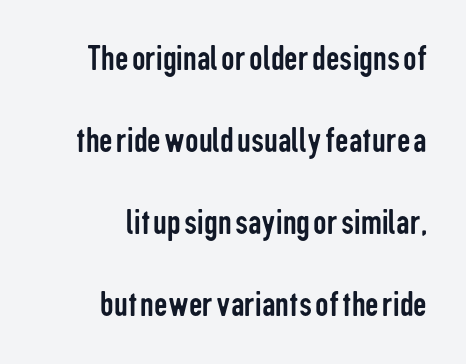
{"serif": "no", "italic": "no", "bold": "no", "weight": "regular", "width": "condensed", "stroke_contrast": "low", "x_height": "medium", "monospaced": "no", "underline": "no", "align": "right", "line_spacing": "loose", "line_spacing_ratio": 2.16, "letter_spacing": "normal", "letter_spacing_em": 0.0, "glyph_px": 38}
